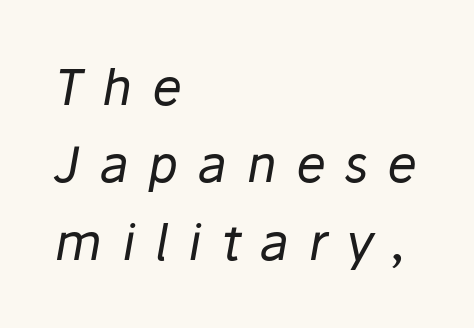
Nothing heavy about these letters — not bold at all. Quick note: italic. The paragraph has a hard left edge and a soft right edge. Honestly, there is no underline to notice here at all. Does extra space separate the letters? Yes, quite a lot of it.
